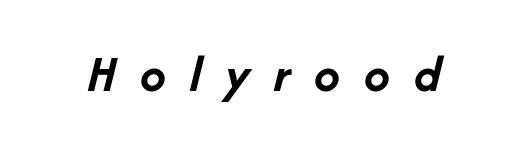
{"italic": "yes", "lean": "right", "slant_degrees": 14, "bold": "yes", "weight": "semibold", "width": "normal", "stroke_contrast": "low", "x_height": "medium", "monospaced": "no", "underline": "no", "letter_spacing": "wide", "letter_spacing_em": 0.46, "glyph_px": 52}
